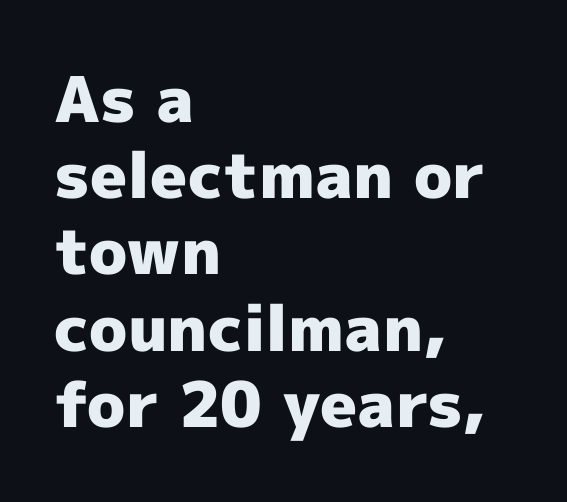
A student would call this left alignment; a typographer would say flush left, rag right. Posture: upright roman. You could call the tracking neutral — neither tight nor loose. Has an underline been added? It has not. Typesetter's note: full bold, strokes at maximum text heaviness. Proportional: the letters do not fall into vertical columns.
